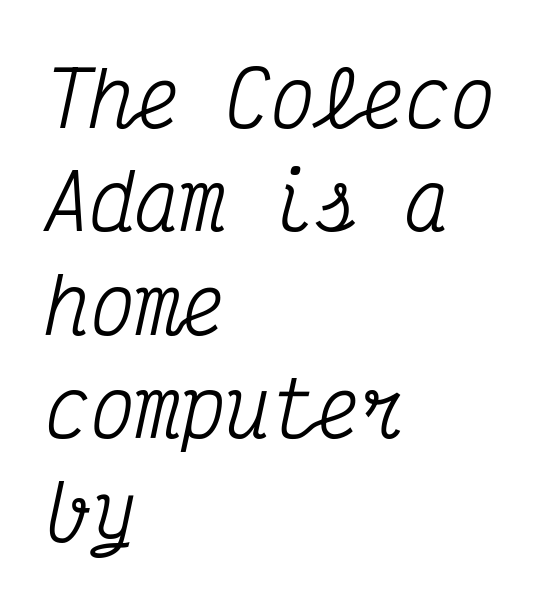
The image shows 75 px condensed serif type, italic (leaning right), monospaced; set left-aligned, normal line spacing (1.38x), normal letter spacing, not underlined; medium stroke contrast and a medium x-height.
